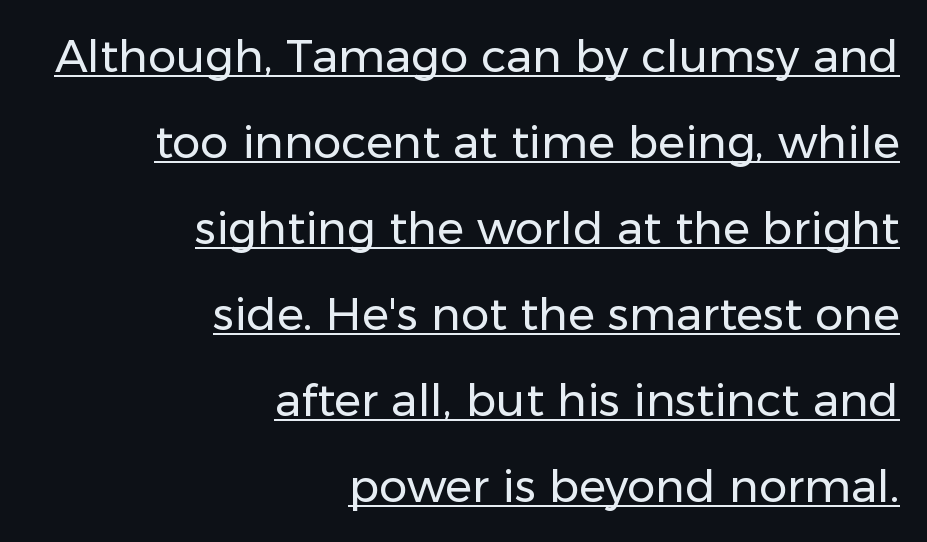
Bold? No — there's no thickening of the strokes. There is no visible air inserted between adjacent glyphs. Is this a sans? Yes — the strokes have no serifs. Varying glyph widths throughout — classic text-font behaviour. Leftover space on each line is placed entirely before the opening word.
